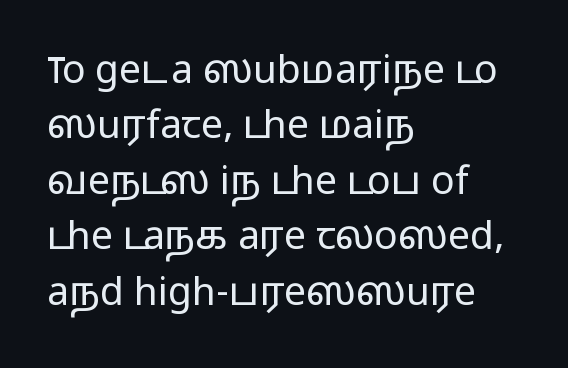
A typesetter would label this face a sans. The gap between lines stays unmarked. Regarding leading, the lines here are spaced in the standard way. Looks like regular typesetting: each glyph gets only the width it needs. Counters stay open thanks to moderate or lighter strokes. Layout note: lines flush left.
